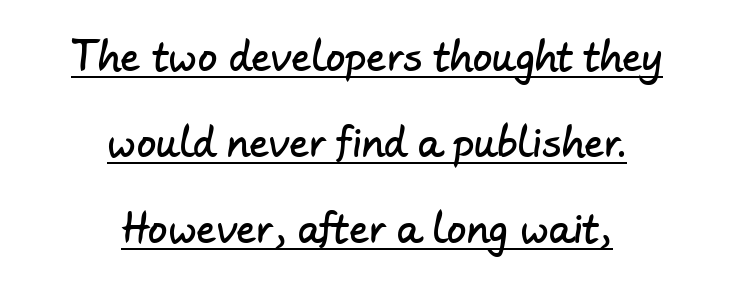
Q: Is the typeface a serif or a sans-serif typeface? A: Sans-serif.
Q: Is the text underlined? A: Yes.
Q: How is the paragraph aligned? A: Centered.
Q: Is the spacing between letters normal or unusually wide? A: Normal.
Q: Is the spacing between lines tight, normal or loose? A: Loose.
Q: Width (condensed, normal, or wide)? A: Normal.
Q: Stroke contrast? A: Low.
Q: x-height? A: Small.
Q: Monospaced? A: No.
